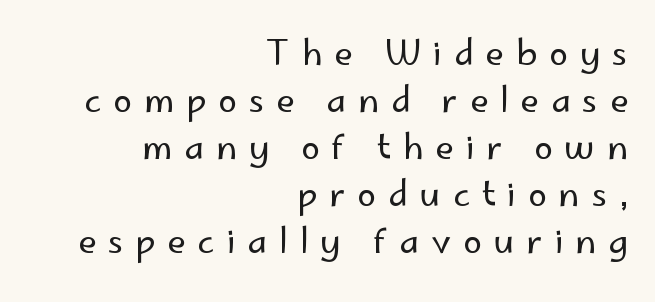
The lettering holds an erect, upright posture throughout. Does the leading feel generous? No, just average. The passage is arranged like a letterhead date or caption credit — flush right. The space beneath each line is pristine and unruled. Looks like regular typesetting: each glyph gets only the width it needs. The letters look calm and open, with moderate or lighter stems.
